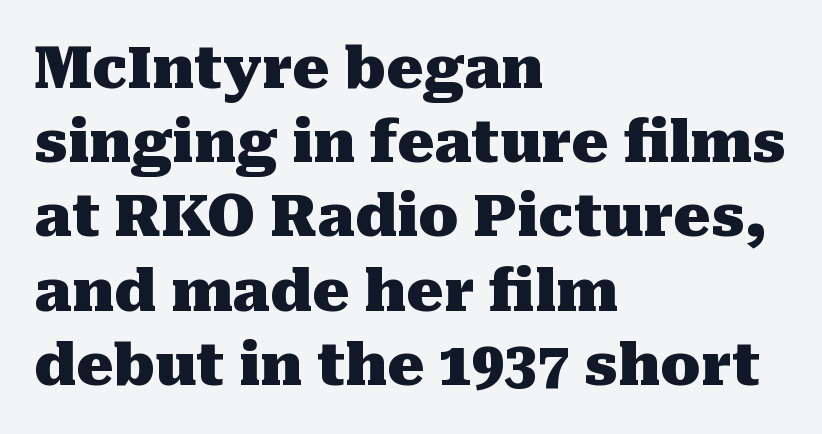
The type sits square on the baseline with zero lean. A bare baseline throughout the passage. The line-height multiplier appears to be the usual default. Left-aligned paragraph, ragged on the right.
